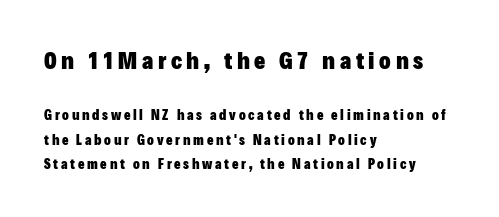
{"italic": "no", "bold": "yes", "underline": "no", "align": "left", "line_spacing_ratio": 1.75, "larger_block": "first", "size_ratio": 1.71, "glyph_px": 24}
